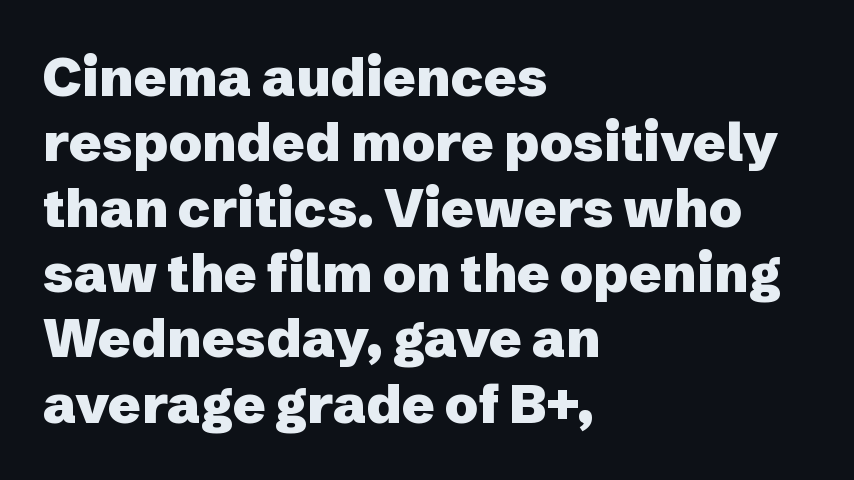
The space beneath each line is pristine and unruled. One-word summary of the alignment: left. Grotesque or geometric, the face here clearly has no serifs. Unlike italic type, these characters show no tilt at all. Does the weight exceed regular? Yes, all the way to bold.
